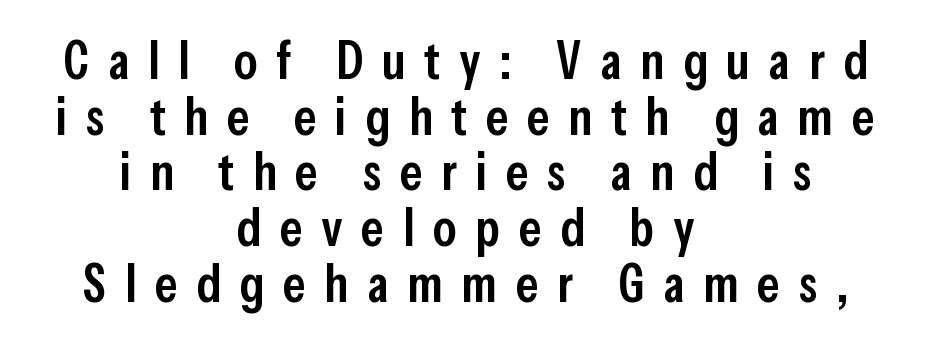
{"serif": "no", "italic": "no", "bold": "semi", "weight": "semibold", "width": "condensed", "stroke_contrast": "low", "x_height": "medium", "monospaced": "no", "underline": "no", "align": "center", "line_spacing": "tight", "line_spacing_ratio": 1.05, "letter_spacing": "wide", "letter_spacing_em": 0.35, "glyph_px": 53}
